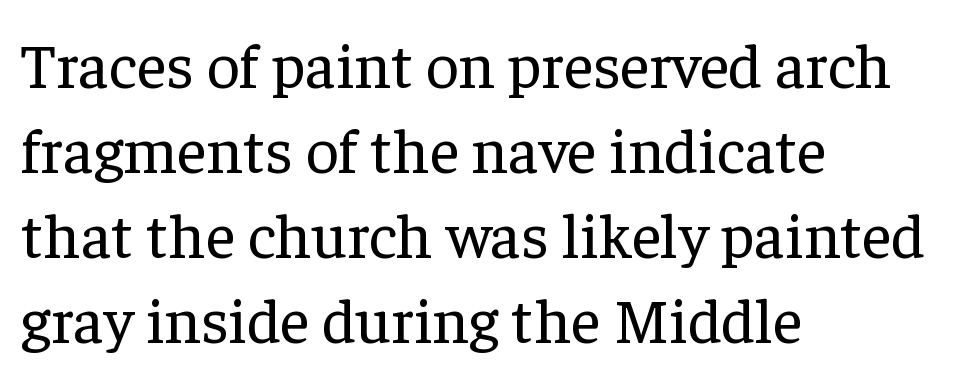
Classification — serif. Here the designer chose a conventional face with non-uniform glyph widths. Every row of glyphs begins at an identical x-position on the left. The designer left line spacing at the default. Check the space under the baseline: it is left empty.
